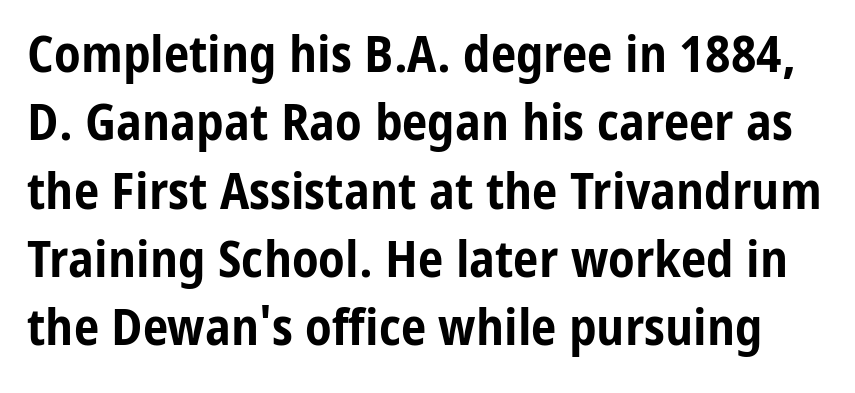
Only glyphs here, with clear space below each row. It's the straight-up-and-down kind of type. Vertical spacing — default. Note the varied advance widths — an 'i' is clearly narrower than an 'm'. The typeface chosen for these lines omits serifs.
